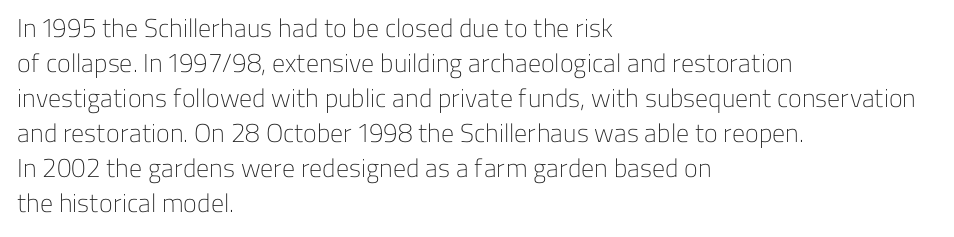
How are the letters spaced? Ordinarily, with no added tracking. Has an underline been added? It has not. Honestly, the row spacing looks completely unremarkable. The font is comparable to plain body text, perhaps lighter. Visually the block forms a straight wall on the left and a jagged coastline on the right.
